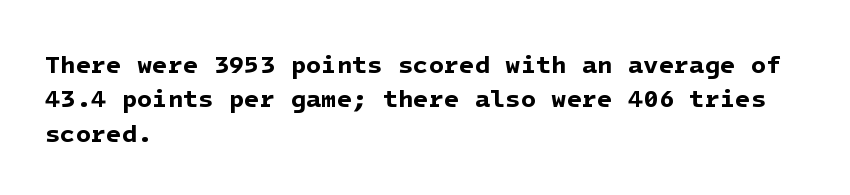
Typeset ragged right — the left edge is the straight one. I'd describe the lettering as bold — thick and assertive. The space between consecutive lines is moderate. A clean baseline with only descenders dipping below it. A typesetter would call this zero additional tracking.
